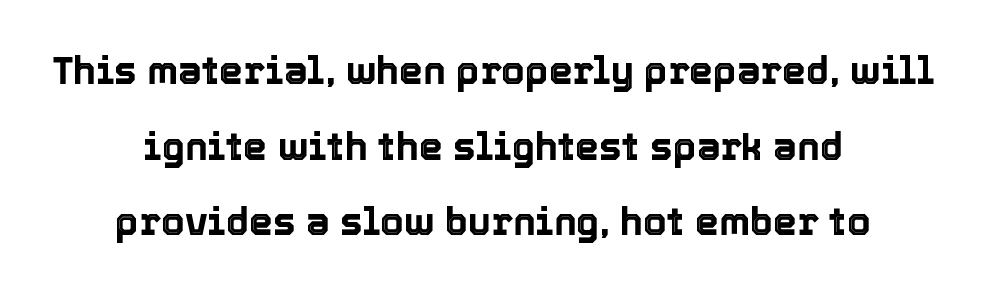
The passage shown is typed in a proportional face where columns would drift. Leading: increased. If you drew a line through each stem, it would be perfectly vertical. Characters follow at the spacing the type designer built in. Clear beneath every line of the passage. The passage is arranged like a title page — every line centered.
